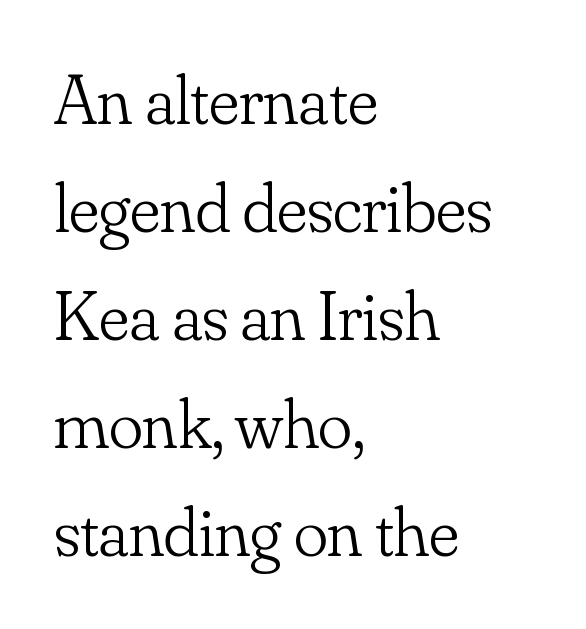
{"serif": "yes", "italic": "no", "bold": "no", "weight": "light", "width": "normal", "stroke_contrast": "low", "x_height": "small", "monospaced": "no", "underline": "no", "align": "left", "line_spacing": "normal", "line_spacing_ratio": 1.52, "letter_spacing": "normal", "letter_spacing_em": 0.0, "glyph_px": 71}
